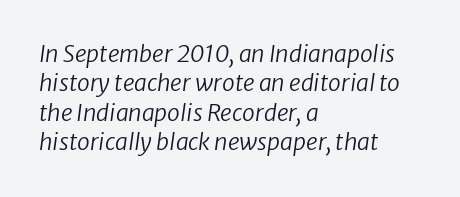
In terms of leading, this rendering sits right in the middle. The baseline area is clear. Tracking here is standard; glyphs follow each other at the usual distance. Weight class: somewhere from thin through regular. The paragraph shown leans on its left margin.
